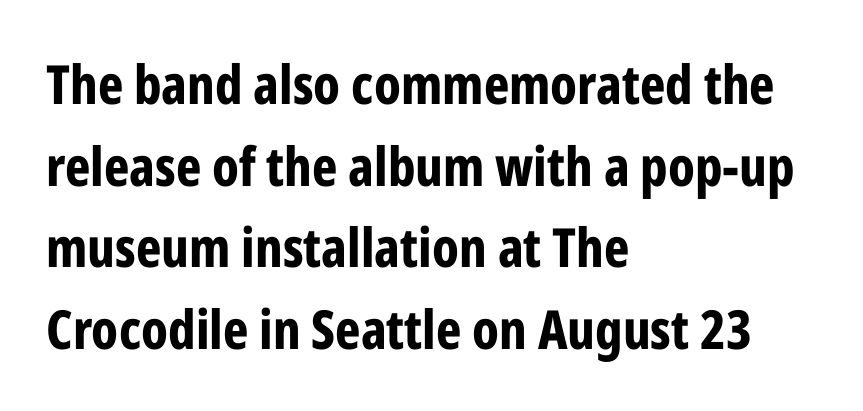
Q: Is the text bold? A: Yes.
Q: Is the text italic (slanted)? A: No, it is upright.
Q: Is the typeface a serif or a sans-serif typeface? A: Sans-serif.
Q: Is the text underlined? A: No.
Q: How is the paragraph aligned? A: Left-aligned.
Q: Is the spacing between letters normal or unusually wide? A: Normal.
Q: Is the spacing between lines tight, normal or loose? A: Normal.
Q: Width (condensed, normal, or wide)? A: Condensed.
Q: Stroke contrast? A: Low.
Q: x-height? A: Medium.
Q: Monospaced? A: No.
